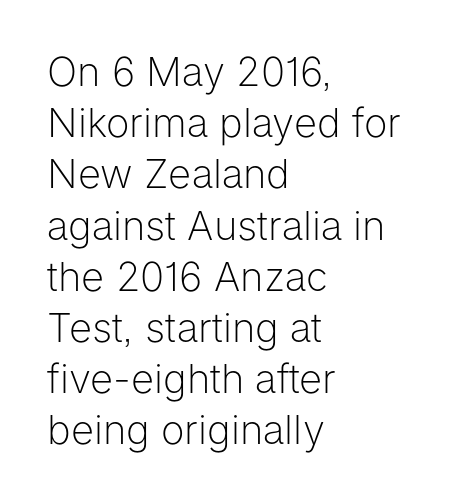
Q: Is the text bold? A: No.
Q: Is the text italic (slanted)? A: No, it is upright.
Q: Is the typeface a serif or a sans-serif typeface? A: Sans-serif.
Q: Is the text underlined? A: No.
Q: How is the paragraph aligned? A: Left-aligned.
Q: Is the spacing between letters normal or unusually wide? A: Normal.
Q: Is the spacing between lines tight, normal or loose? A: Normal.
Q: Width (condensed, normal, or wide)? A: Normal.
Q: Stroke contrast? A: Low.
Q: x-height? A: Medium.
Q: Monospaced? A: No.
